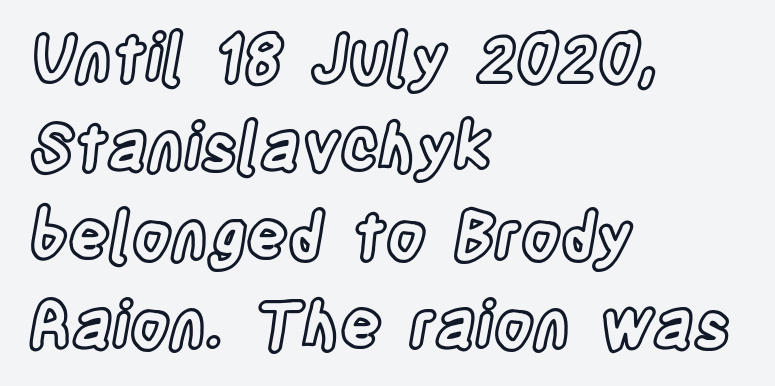
The image shows 64 px condensed type; set left-aligned, normal line spacing (1.39x), normal letter spacing, not underlined; a large x-height.
